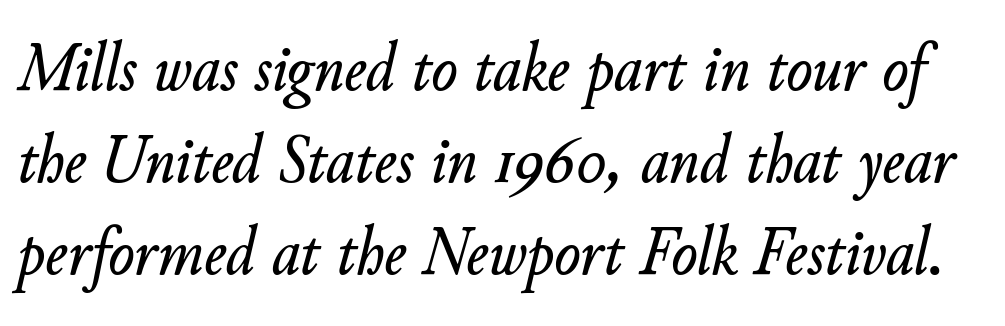
The image shows 69 px text type, italic (leaning right); set normal line spacing (1.33x), normal letter spacing, not underlined; low stroke contrast and a small x-height.
